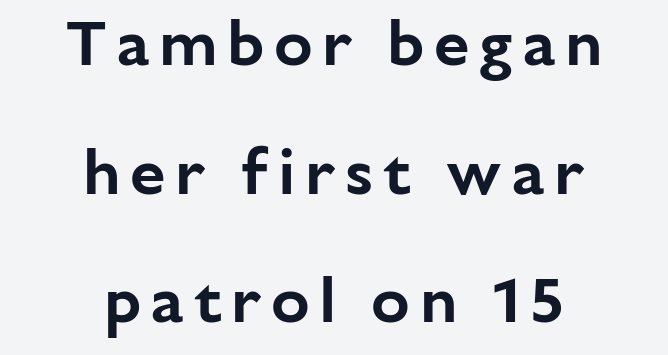
Is there any slant? The stems are plumb. Layout note: lines centered. Here the designer chose a conventional face with non-uniform glyph widths. The designer went with a sans here, leaving each stem footless.
